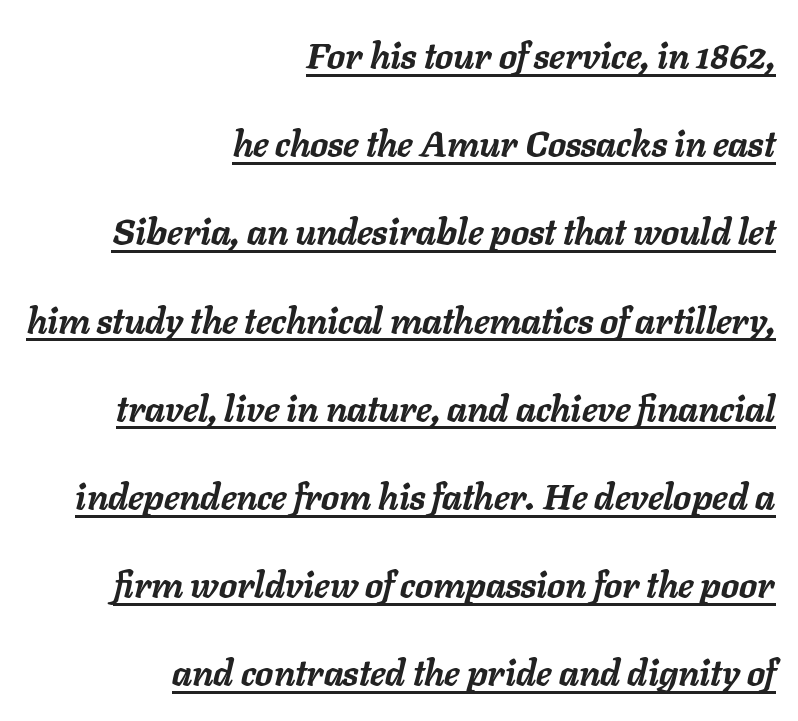
The image shows 36 px semibold type, italic (leaning right); set right-aligned, loose line spacing (2.45x), normal letter spacing, underlined; low stroke contrast and a medium x-height.
